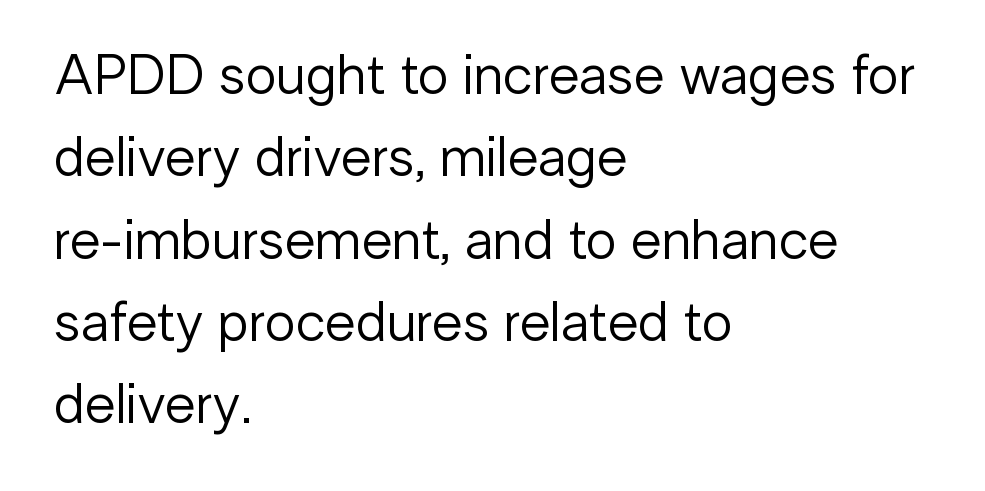
Q: Is the text bold? A: No.
Q: Is the text italic (slanted)? A: No, it is upright.
Q: Is the typeface a serif or a sans-serif typeface? A: Sans-serif.
Q: Is the text underlined? A: No.
Q: How is the paragraph aligned? A: Left-aligned.
Q: Is the spacing between letters normal or unusually wide? A: Normal.
Q: Is the spacing between lines tight, normal or loose? A: Normal.
Q: Width (condensed, normal, or wide)? A: Normal.
Q: Stroke contrast? A: Low.
Q: x-height? A: Medium.
Q: Monospaced? A: No.
